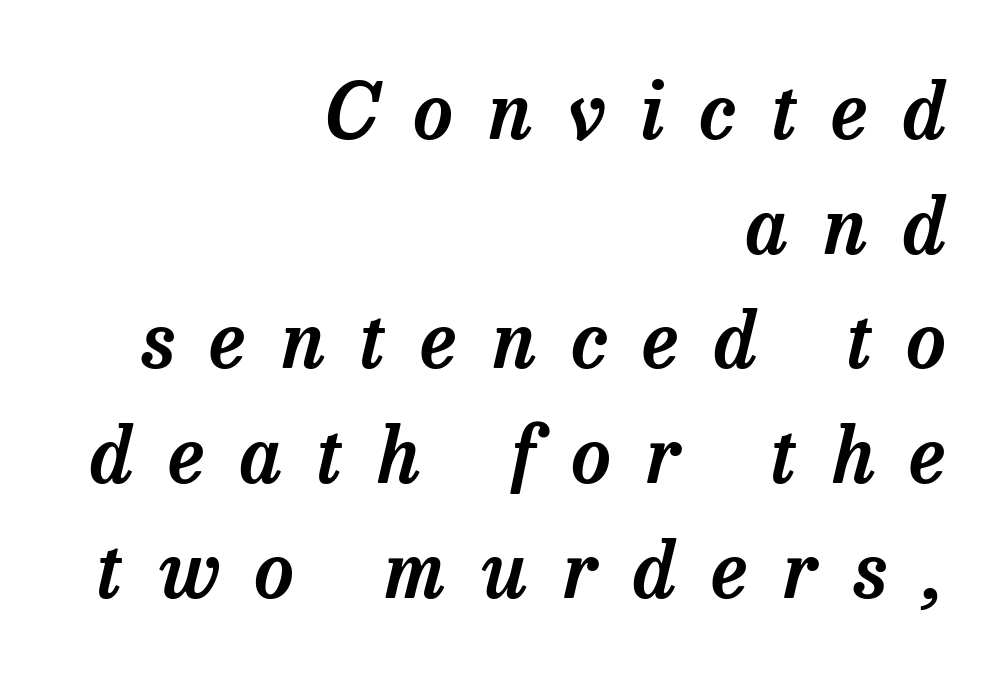
Q: Is the text italic (slanted)? A: Yes, it leans right by about 13 degrees.
Q: Is the typeface a serif or a sans-serif typeface? A: Serif.
Q: Is the text underlined? A: No.
Q: How is the paragraph aligned? A: Right-aligned.
Q: Is the spacing between letters normal or unusually wide? A: Unusually wide.
Q: Is the spacing between lines tight, normal or loose? A: Normal.
Q: Width (condensed, normal, or wide)? A: Normal.
Q: Stroke contrast? A: Low.
Q: x-height? A: Medium.
Q: Monospaced? A: No.
